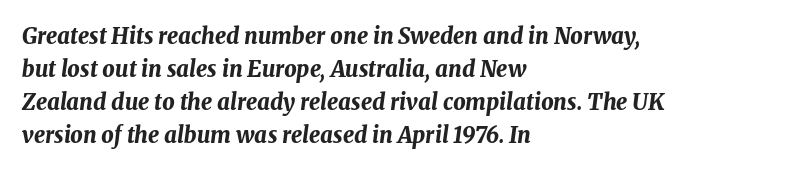
{"italic": "yes", "lean": "right", "slant_degrees": 8, "bold": "yes", "underline": "no", "align": "left", "line_spacing": "normal", "line_spacing_ratio": 1.5, "letter_spacing": "normal", "letter_spacing_em": 0.0, "glyph_px": 22}
